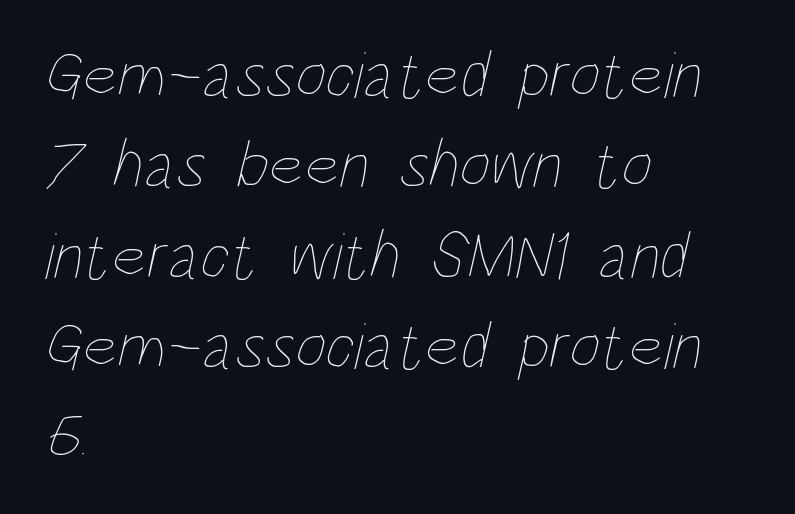
{"bold": "no", "weight": "thin", "width": "condensed", "stroke_contrast": "low", "x_height": "large", "monospaced": "no", "underline": "no", "align": "left", "line_spacing": "normal", "line_spacing_ratio": 1.35, "letter_spacing": "normal", "letter_spacing_em": 0.0, "glyph_px": 67}
